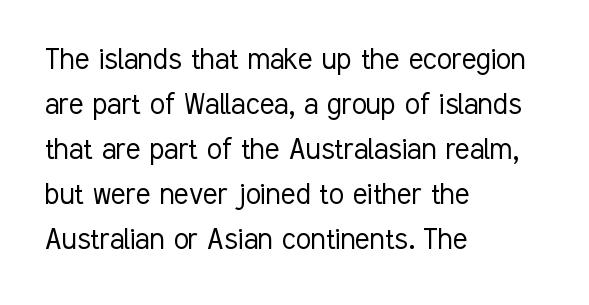
{"serif": "no", "italic": "no", "bold": "no", "weight": "light", "width": "condensed", "stroke_contrast": "low", "x_height": "medium", "monospaced": "no", "underline": "no", "align": "left", "line_spacing": "normal", "line_spacing_ratio": 1.32, "letter_spacing": "normal", "letter_spacing_em": 0.0, "glyph_px": 34}
